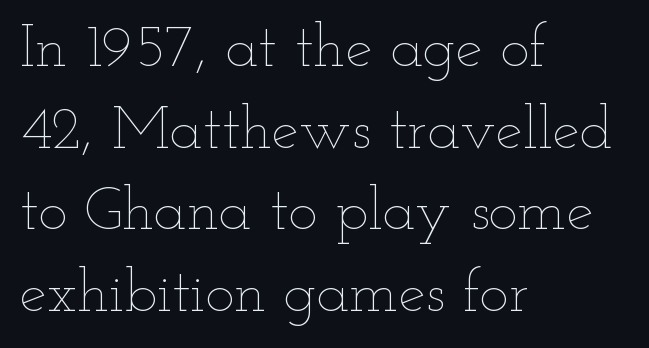
{"italic": "no", "bold": "no", "weight": "thin", "width": "wide", "stroke_contrast": "low", "x_height": "small", "monospaced": "no", "underline": "no", "align": "left", "line_spacing": "normal", "line_spacing_ratio": 1.34, "letter_spacing": "normal", "letter_spacing_em": 0.0, "glyph_px": 61}
